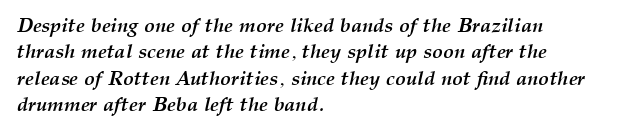
{"italic": "yes", "lean": "right", "slant_degrees": 12, "bold": "yes", "underline": "no", "align": "left", "line_spacing": "normal", "line_spacing_ratio": 1.32, "letter_spacing": "normal", "letter_spacing_em": 0.0, "glyph_px": 20}
